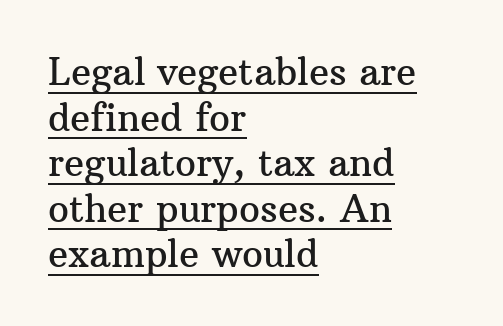
Q: Is the text italic (slanted)? A: No, it is upright.
Q: Is the typeface a serif or a sans-serif typeface? A: Serif.
Q: Is the text underlined? A: Yes.
Q: How is the paragraph aligned? A: Left-aligned.
Q: Is the spacing between letters normal or unusually wide? A: Normal.
Q: Width (condensed, normal, or wide)? A: Normal.
Q: Stroke contrast? A: Medium.
Q: x-height? A: Medium.
Q: Monospaced? A: No.
